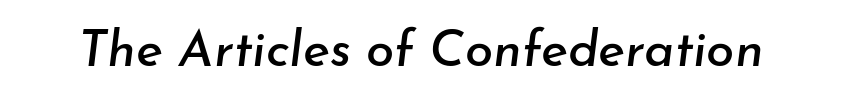
{"italic": "yes", "lean": "right", "slant_degrees": 7, "width": "normal", "stroke_contrast": "low", "x_height": "small", "monospaced": "no", "underline": "no", "letter_spacing": "normal", "letter_spacing_em": 0.0, "glyph_px": 51}
